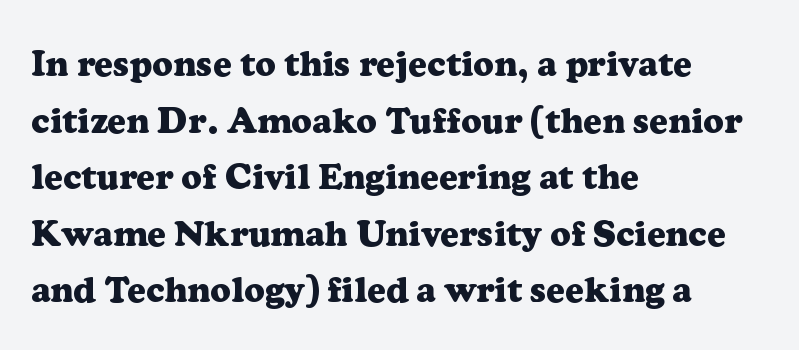
The image shows 36 px heavy serif type, upright; set left-aligned, normal line spacing (1.57x), normal letter spacing, not underlined; low stroke contrast and a medium x-height.
